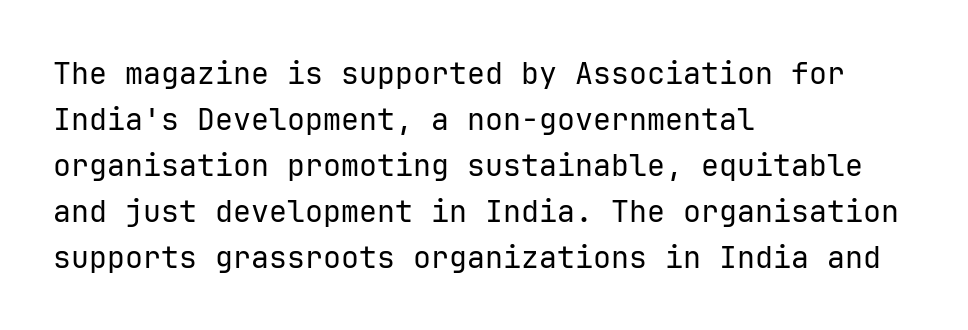
Every character sits straight up, as roman type does. Tracking value appears to be zero — textbook default spacing. This is not heavy type; no bold has been used. The passage is arranged the way most books set body copy — flush left. Horizontal bands of white between lines are of average thickness. Regarding serifs, this sample does without them.
